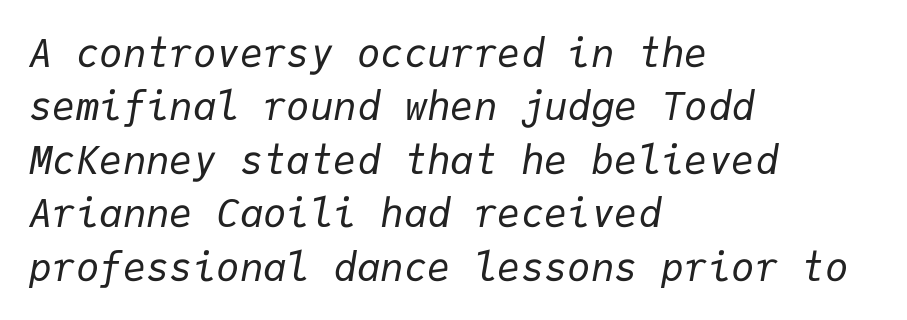
{"italic": "yes", "lean": "right", "slant_degrees": 9, "bold": "no", "weight": "regular", "width": "normal", "stroke_contrast": "low", "x_height": "medium", "monospaced": "yes", "underline": "no", "align": "left", "line_spacing": "normal", "line_spacing_ratio": 1.37, "letter_spacing": "normal", "letter_spacing_em": 0.0, "glyph_px": 39}
